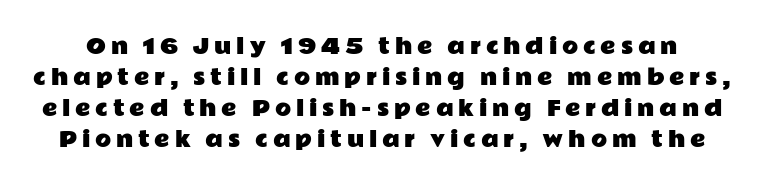
These lines were composed using upright roman letters. The rendering inserts visible extra space after every character. The leading is moderate, giving the passage an even texture. Descender tails drop into unmarked territory.
